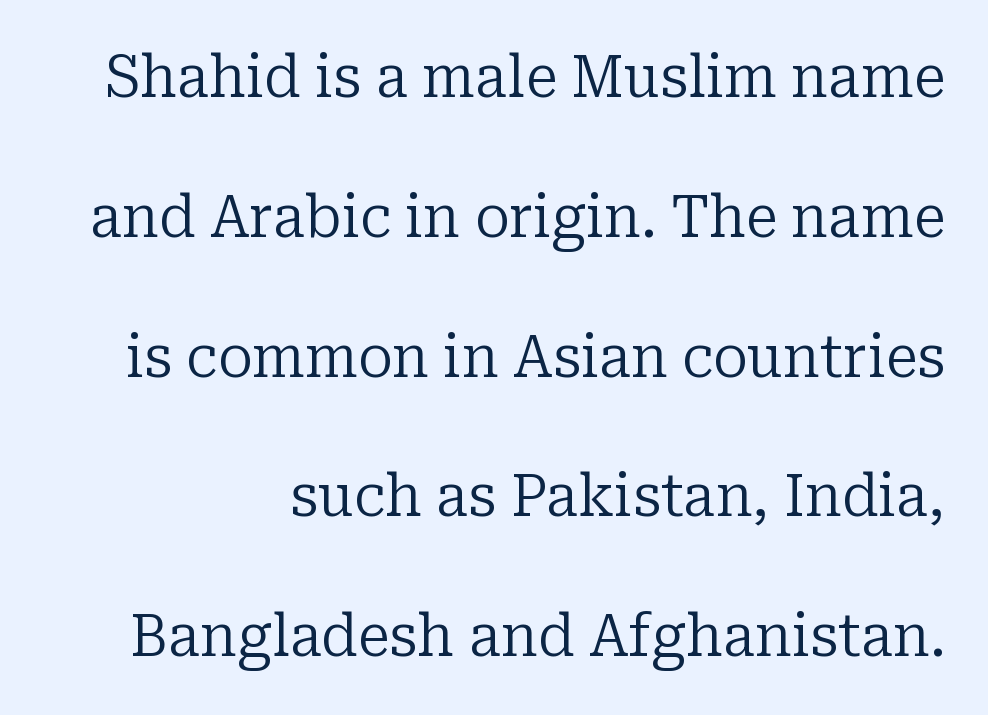
Q: Is the text bold? A: No.
Q: Is the text italic (slanted)? A: No, it is upright.
Q: Is the typeface a serif or a sans-serif typeface? A: Serif.
Q: Is the text underlined? A: No.
Q: How is the paragraph aligned? A: Right-aligned.
Q: Is the spacing between letters normal or unusually wide? A: Normal.
Q: Is the spacing between lines tight, normal or loose? A: Loose.
Q: Width (condensed, normal, or wide)? A: Normal.
Q: Stroke contrast? A: Low.
Q: x-height? A: Medium.
Q: Monospaced? A: No.
